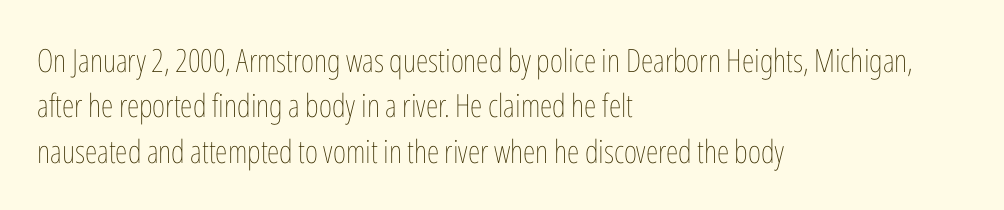
The image shows 32 px thin, condensed type, upright; set left-aligned, normal line spacing (1.42x), normal letter spacing, not underlined; low stroke contrast and a medium x-height.
